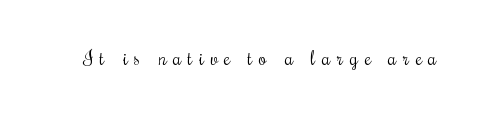
The image shows 20 px text type; set unusually wide letter spacing (+0.33 em), not underlined.
